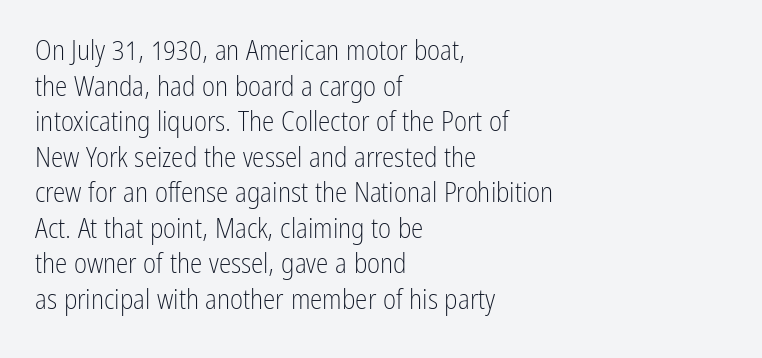
The image shows 28 px light, condensed sans-serif type, upright; set left-aligned, normal line spacing (1.27x), normal letter spacing, not underlined; low stroke contrast and a medium x-height.
